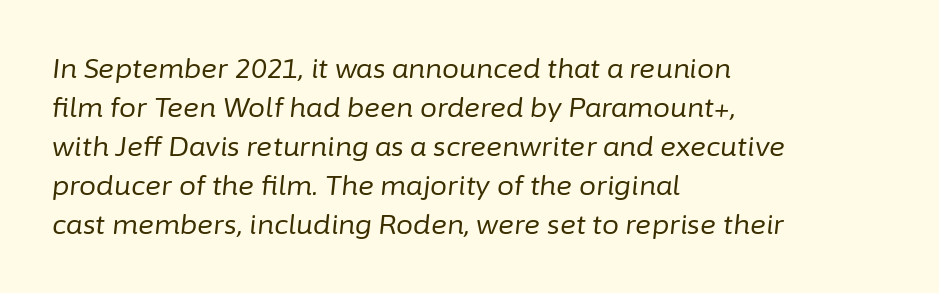
Nothing unusual about the tracking: characters are spaced as the font intends. The strip under each line holds only bare page. Caption: face not bold, strokes unweighted. Successive baselines arrive at the customary interval. The specimen reads as italic at a glance.
